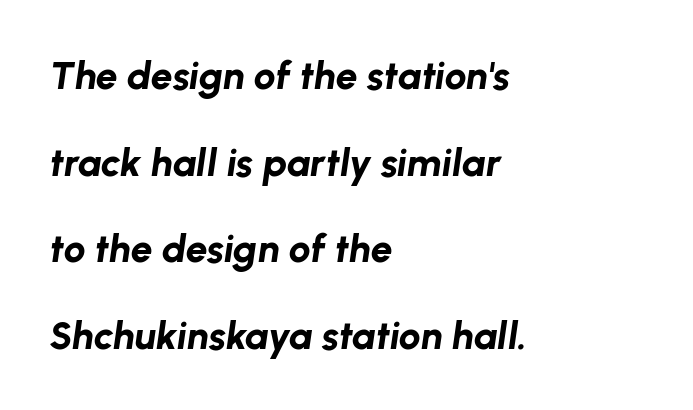
Character widths vary here, with narrow letters taking less room than wide ones. If you drew a line through each stem, it would be angled. Each word holds together tightly as a unit, with standard inter-letter gaps. Line beginnings align vertically; line endings do not. Check the space under the baseline: it is left empty. If you measured baseline to baseline, you'd find a long distance.
